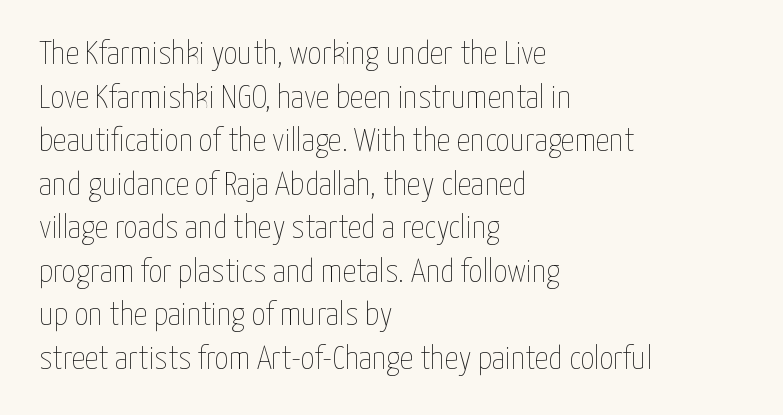
Q: Is the text bold? A: No.
Q: Is the text italic (slanted)? A: No, it is upright.
Q: Is the text underlined? A: No.
Q: How is the paragraph aligned? A: Left-aligned.
Q: Is the spacing between letters normal or unusually wide? A: Normal.
Q: Is the spacing between lines tight, normal or loose? A: Normal.
Q: Width (condensed, normal, or wide)? A: Condensed.
Q: Stroke contrast? A: Low.
Q: x-height? A: Medium.
Q: Monospaced? A: No.
